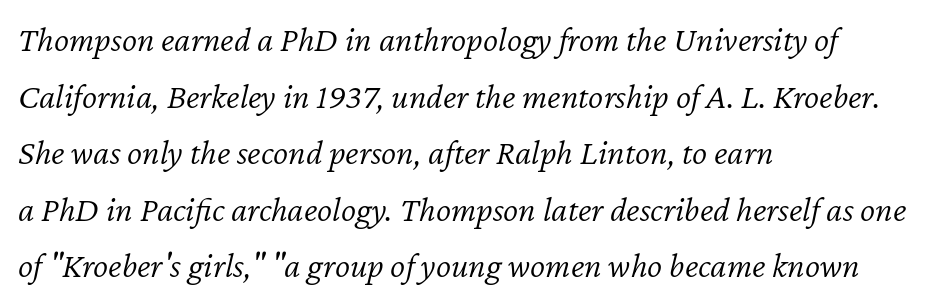
Stems and bowls with no extra thickness — not bold. Bare-footed words on every line. Interline gaps are of average width in this sample. Glyph-to-glyph distance matches everyday printed text. Note the varied advance widths — an 'i' is clearly narrower than an 'm'.
